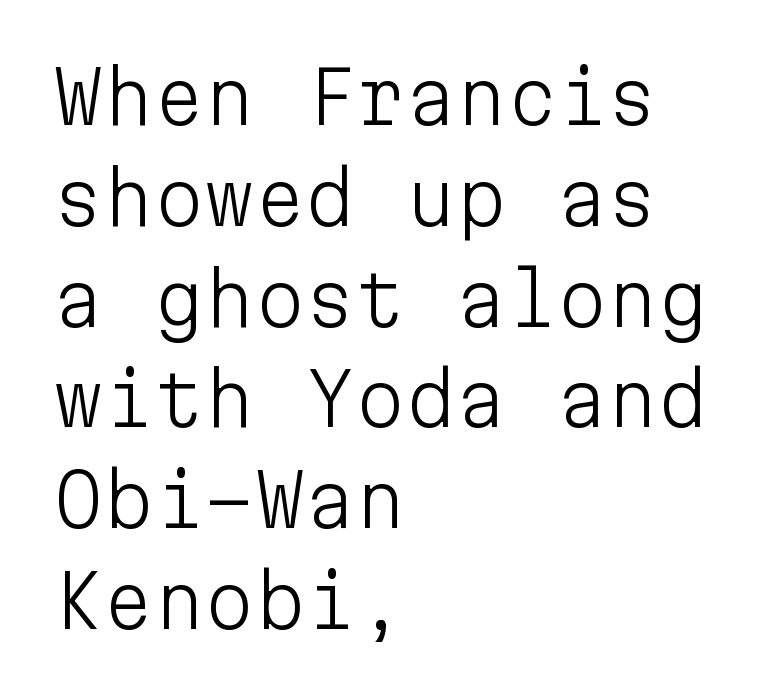
The image shows 72 px light sans-serif type, upright, monospaced; set left-aligned, normal line spacing (1.4x), normal letter spacing, not underlined; low stroke contrast and a medium x-height.
